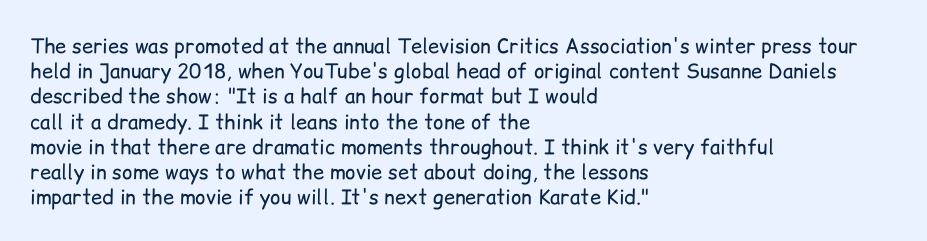
{"italic": "no", "bold": "no", "underline": "no", "align": "left", "line_spacing": "normal", "line_spacing_ratio": 1.26, "letter_spacing": "normal", "letter_spacing_em": 0.0, "glyph_px": 20}
